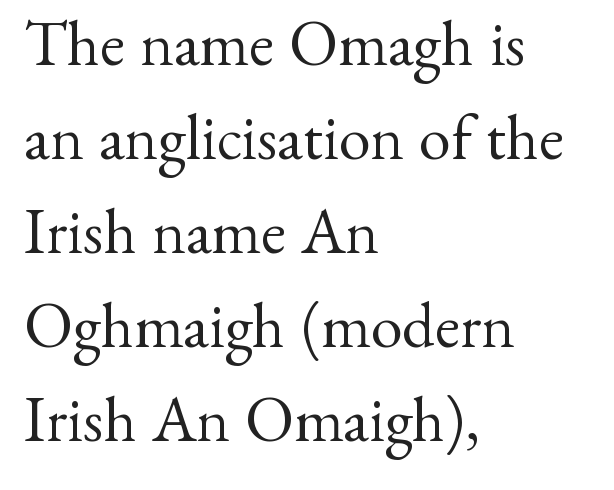
Spacing verdict: proportional, widths tailored to each character. Characters remain perfectly vertical along every line. The paragraph has a hard left edge and a soft right edge. The block of text has a typical density, with ordinary space between rows. Heaviness? Minimal to ordinary, like unemphasized prose.
